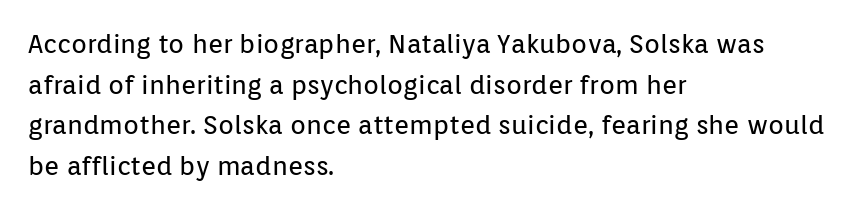
{"italic": "no", "bold": "no", "underline": "no", "align": "left", "line_spacing": "normal", "line_spacing_ratio": 1.56, "letter_spacing": "normal", "letter_spacing_em": 0.0, "glyph_px": 26}
